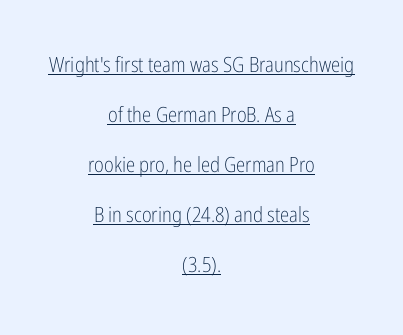
The image shows 21 px text type, upright; set centered, loose line spacing (2.38x), normal letter spacing, underlined.
